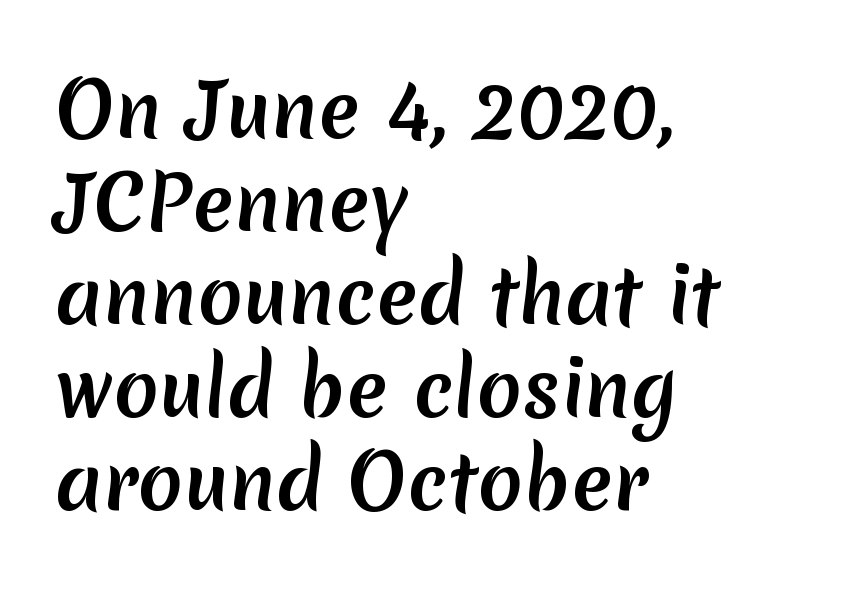
Q: Is the typeface a serif or a sans-serif typeface? A: Sans-serif.
Q: Is the text underlined? A: No.
Q: How is the paragraph aligned? A: Left-aligned.
Q: Is the spacing between letters normal or unusually wide? A: Normal.
Q: Width (condensed, normal, or wide)? A: Normal.
Q: Stroke contrast? A: Medium.
Q: x-height? A: Medium.
Q: Monospaced? A: No.
